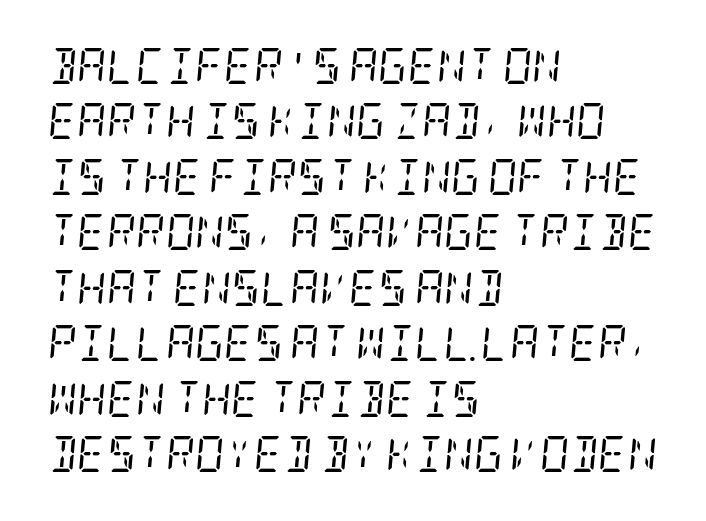
The image shows 36 px regular-weight, condensed serif type, italic (leaning right); set left-aligned, normal line spacing (1.54x), normal letter spacing, not underlined; low stroke contrast and a large x-height.
